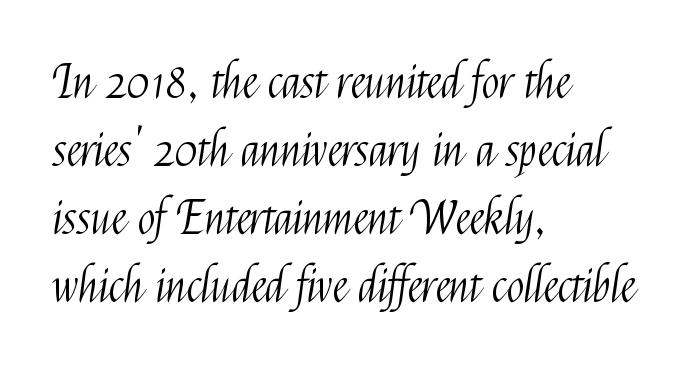
{"serif": "no", "bold": "no", "weight": "light", "width": "condensed", "stroke_contrast": "medium", "x_height": "medium", "monospaced": "no", "underline": "no", "align": "left", "line_spacing": "normal", "line_spacing_ratio": 1.48, "letter_spacing": "normal", "letter_spacing_em": 0.0, "glyph_px": 46}
